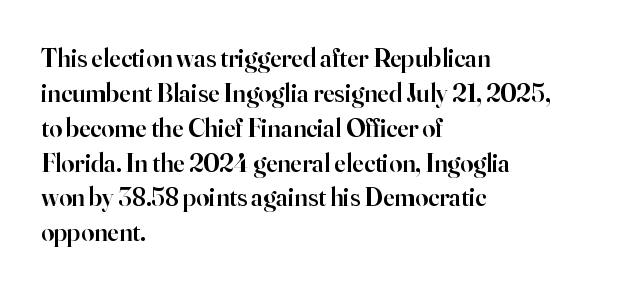
{"italic": "no", "bold": "semi", "underline": "no", "align": "left", "line_spacing": "normal", "line_spacing_ratio": 1.34, "letter_spacing": "normal", "letter_spacing_em": 0.0, "glyph_px": 26}
